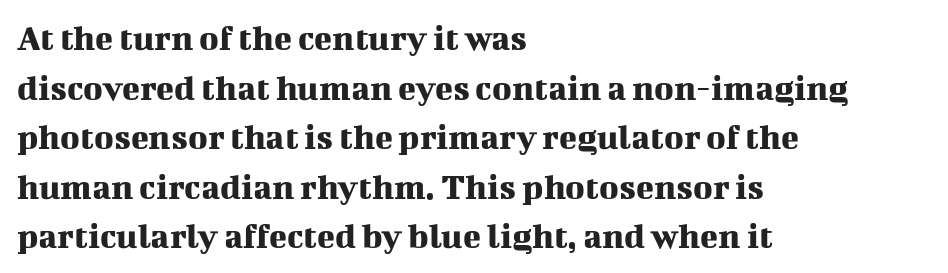
{"serif": "yes", "italic": "no", "width": "normal", "stroke_contrast": "medium", "x_height": "medium", "monospaced": "no", "underline": "no", "align": "left", "line_spacing": "normal", "line_spacing_ratio": 1.34, "letter_spacing": "normal", "letter_spacing_em": 0.0, "glyph_px": 37}
